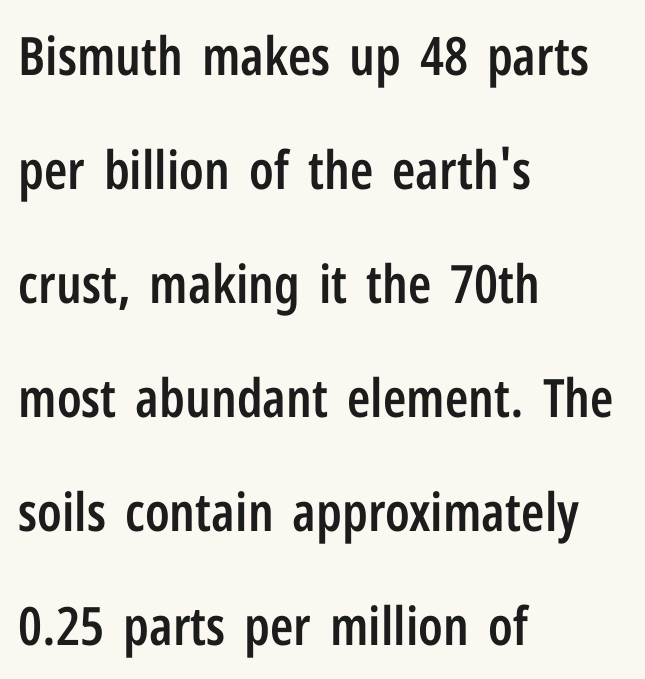
Reading down the column, the eye jumps a long way to each next line. Standard letterfit; no display-style spreading of the glyphs. The ragged edge is on the right, which tells us the setting is flush left. The face used here is proportionally spaced, like ordinary book or web type. Quick note: underline off.
